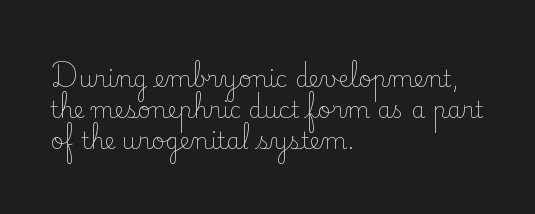
The image shows 23 px text type, upright; set left-aligned, normal line spacing (1.34x), normal letter spacing, not underlined.
